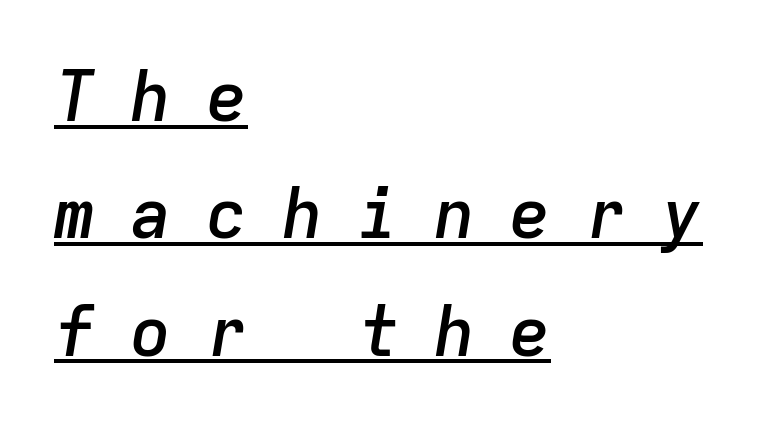
The image shows 69 px semibold type, italic (leaning right), monospaced; set left-aligned, normal line spacing (1.7x), unusually wide letter spacing (+0.5 em), underlined; low stroke contrast and a medium x-height.
